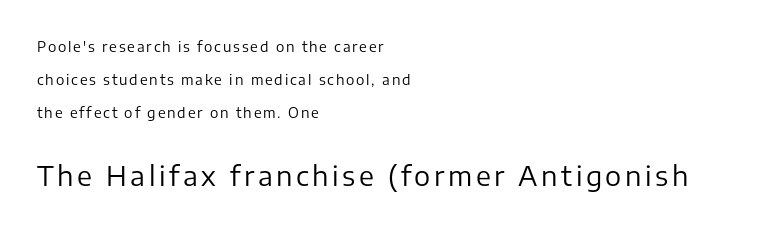
Q: Is the text bold? A: No.
Q: Is the text italic (slanted)? A: No, it is upright.
Q: Is the text underlined? A: No.
Q: How is the paragraph aligned? A: Left-aligned.
Q: Is the spacing between lines tight, normal or loose? A: Loose.
Q: Which block of text is set in a larger size, the first (top) or the second (bottom)? A: The second (bottom) one.
